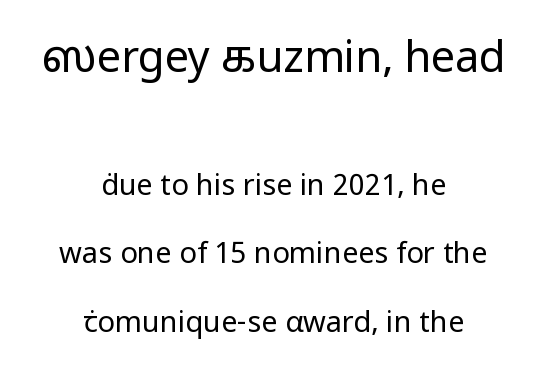
Posture: upright roman. Varying glyph widths throughout — classic text-font behaviour. The glyphs in this specimen are sans serif. Letter spacing: default. Descenders are the only things crossing below the line. Scale decreases going downward across the two blocks.
